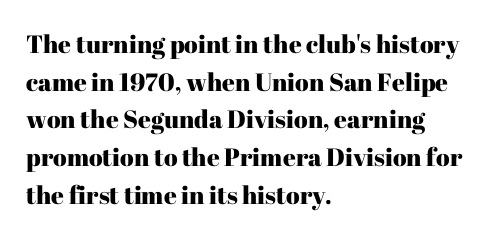
The image shows 25 px text type, upright; set left-aligned, normal line spacing (1.51x), normal letter spacing, not underlined.
